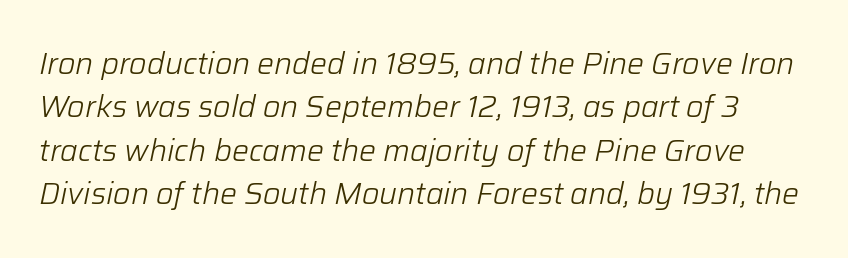
Q: Is the text bold? A: No.
Q: Is the text italic (slanted)? A: Yes, it leans right by about 12 degrees.
Q: Is the text underlined? A: No.
Q: Is the spacing between letters normal or unusually wide? A: Normal.
Q: Is the spacing between lines tight, normal or loose? A: Normal.
Q: Width (condensed, normal, or wide)? A: Normal.
Q: Stroke contrast? A: Low.
Q: x-height? A: Medium.
Q: Monospaced? A: No.
